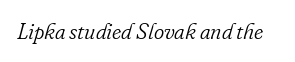
Q: Is the text bold? A: No.
Q: Is the text italic (slanted)? A: Yes, it leans right by about 16 degrees.
Q: Is the text underlined? A: No.
Q: Is the spacing between letters normal or unusually wide? A: Normal.
